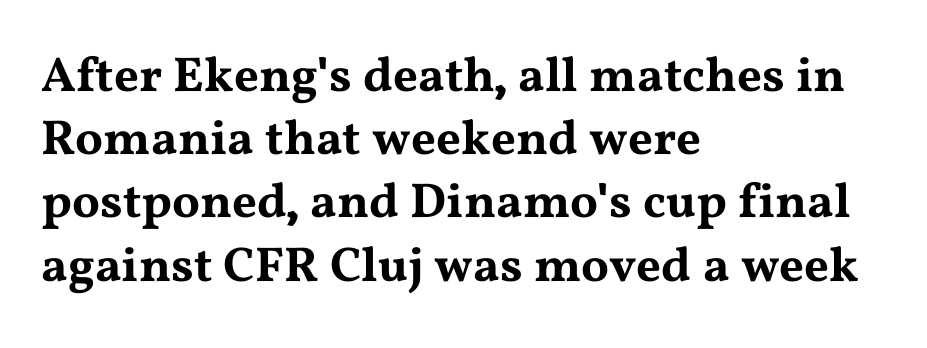
The image shows 49 px wide serif type, upright; set left-aligned, normal line spacing (1.29x), normal letter spacing, not underlined; medium stroke contrast and a medium x-height.
